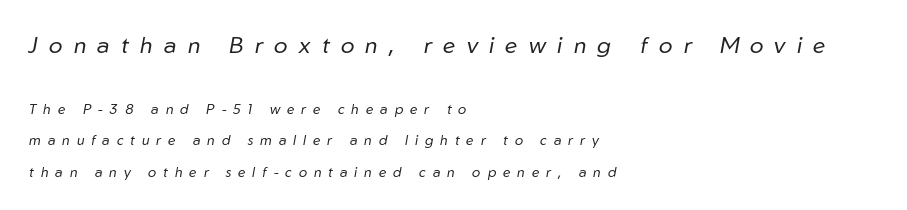
The image shows 23 px text type, italic (leaning right); set left-aligned, loose line spacing (2.24x), unusually wide letter spacing (+0.49 em), not underlined; the first (top) block is 1.64x larger.
